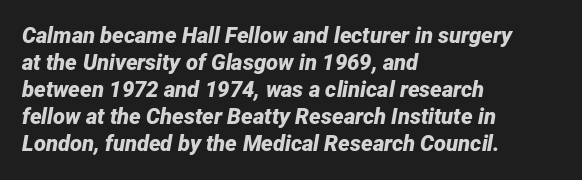
Q: Is the text bold? A: Yes.
Q: Is the text italic (slanted)? A: Yes, it leans right by about 12 degrees.
Q: Is the text underlined? A: No.
Q: How is the paragraph aligned? A: Left-aligned.
Q: Is the spacing between letters normal or unusually wide? A: Normal.
